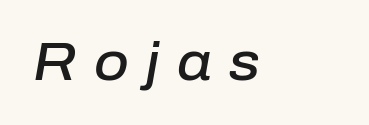
The image shows 53 px semibold type, italic (leaning right); set left-aligned, unusually wide letter spacing (+0.33 em), not underlined; low stroke contrast and a medium x-height.
